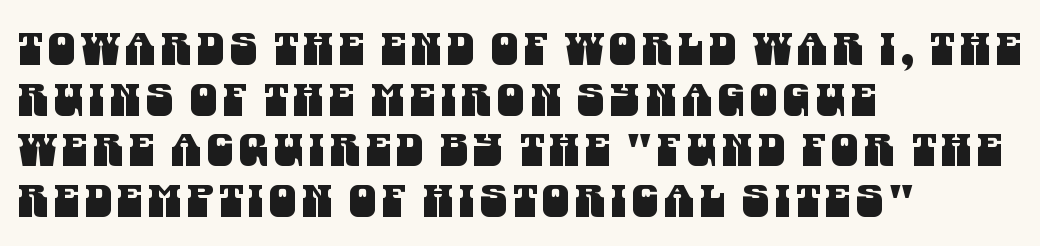
The characters display no serif detailing; their extremities are plain. Whoever set this chose condensed vertical rhythm over breathing room. These lines are set flush left with a ragged right edge. Has an underline been added? It has not. Character widths vary here, with narrow letters taking less room than wide ones.
